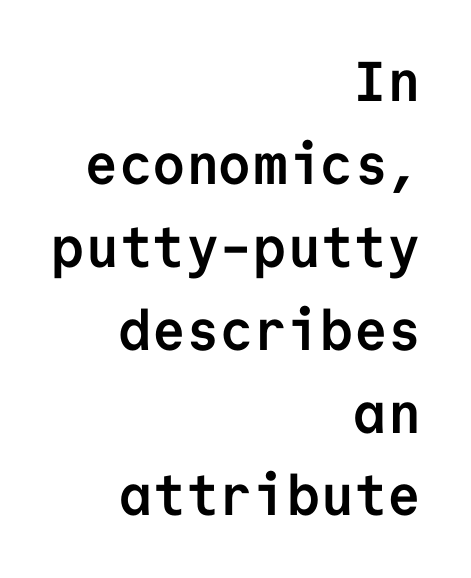
Q: Is the text bold? A: Yes.
Q: Is the text italic (slanted)? A: No, it is upright.
Q: Is the typeface a serif or a sans-serif typeface? A: Sans-serif.
Q: Is the text underlined? A: No.
Q: How is the paragraph aligned? A: Right-aligned.
Q: Is the spacing between letters normal or unusually wide? A: Normal.
Q: Is the spacing between lines tight, normal or loose? A: Normal.
Q: Width (condensed, normal, or wide)? A: Normal.
Q: Stroke contrast? A: Low.
Q: x-height? A: Medium.
Q: Monospaced? A: Yes.
